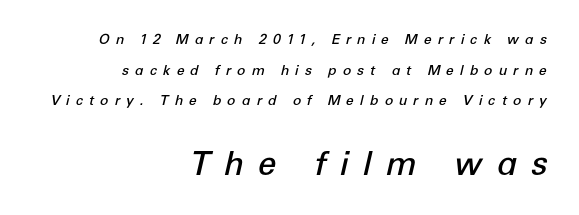
The image shows 33 px semibold type, italic (leaning right); set right-aligned, loose line spacing (2.18x), unusually wide letter spacing (+0.42 em), not underlined; the second (bottom) block is 2.36x larger; low stroke contrast and a medium x-height.
